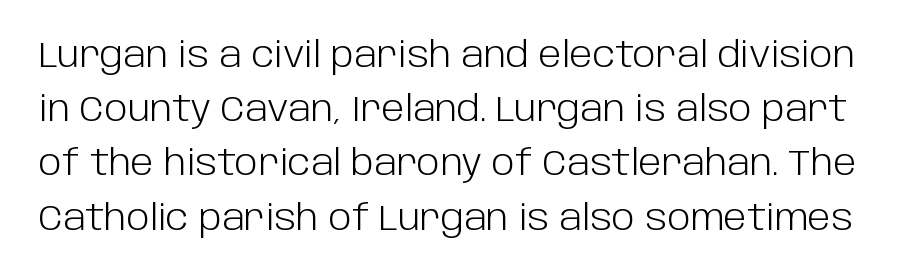
{"serif": "no", "italic": "no", "bold": "no", "weight": "light", "width": "normal", "stroke_contrast": "low", "x_height": "large", "monospaced": "no", "underline": "no", "line_spacing": "normal", "line_spacing_ratio": 1.55, "letter_spacing": "normal", "letter_spacing_em": 0.0, "glyph_px": 35}
